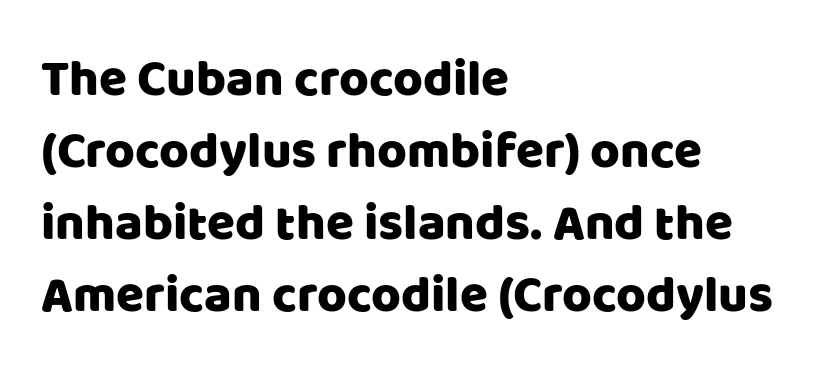
These lines are composed in type without serifs. Quick note: underline off. Do the characters align in a grid? No, the font is proportional. Caption: multi-line text, flush left, ragged right. The letterforms sit shoulder to shoulder at normal distance.
